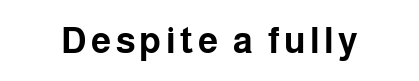
Heavy-handed strokes throughout: this text is bold. Typographically, this falls in the sans-serif category. Is this a fixed-width face? No — the glyphs have proportional, varying widths. Unmarked baselines from the first word to the last.
